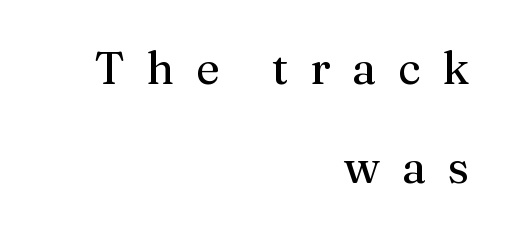
{"serif": "yes", "italic": "no", "bold": "no", "weight": "regular", "width": "normal", "stroke_contrast": "medium", "x_height": "medium", "monospaced": "no", "underline": "no", "align": "right", "line_spacing": "loose", "line_spacing_ratio": 2.15, "letter_spacing": "wide", "letter_spacing_em": 0.47, "glyph_px": 46}
